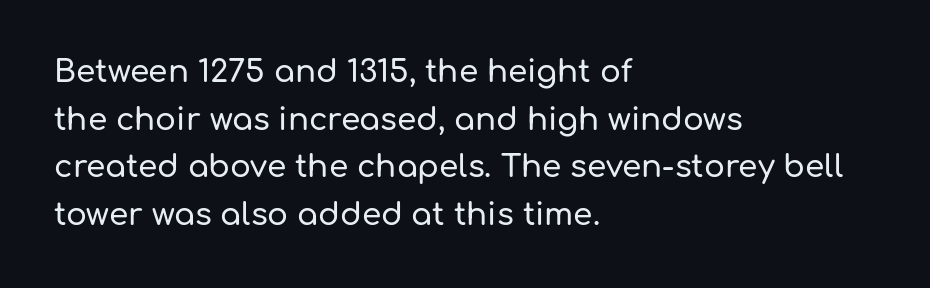
The image shows 31 px sans-serif type, upright; set left-aligned, normal line spacing (1.54x), normal letter spacing, not underlined; low stroke contrast and a medium x-height.
